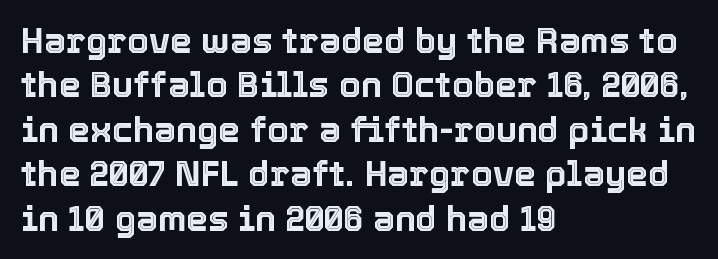
The image shows 35 px text type, upright; set left-aligned, normal line spacing (1.27x), normal letter spacing, not underlined; a medium x-height.
